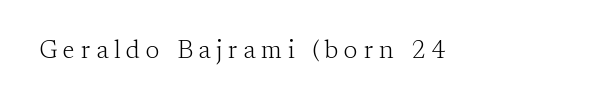
The image shows 25 px text type, upright; set unusually wide letter spacing (+0.23 em), not underlined.
